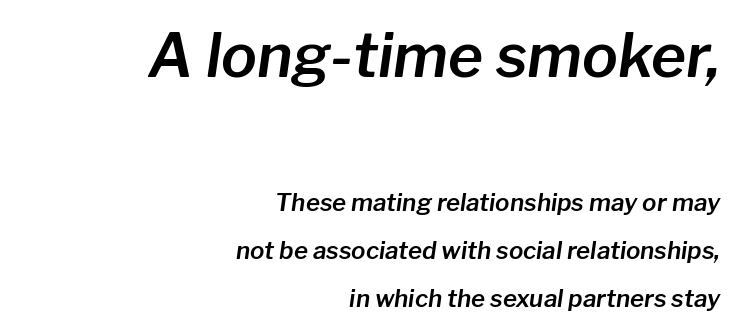
Q: Is the text italic (slanted)? A: Yes, it leans right by about 8 degrees.
Q: Is the text underlined? A: No.
Q: How is the paragraph aligned? A: Right-aligned.
Q: Is the spacing between letters normal or unusually wide? A: Normal.
Q: Is the spacing between lines tight, normal or loose? A: Loose.
Q: Which block of text is set in a larger size, the first (top) or the second (bottom)? A: The first (top) one.
Q: Width (condensed, normal, or wide)? A: Normal.
Q: Stroke contrast? A: Low.
Q: x-height? A: Medium.
Q: Monospaced? A: No.
